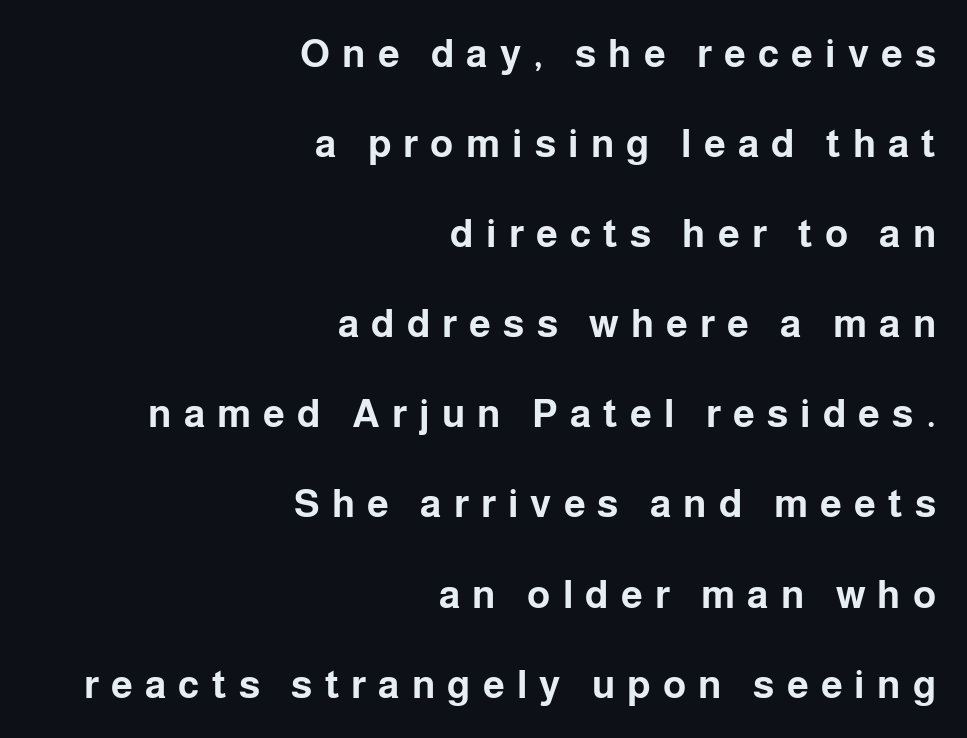
The image shows 39 px bold sans-serif type, upright; set right-aligned, loose line spacing (2.31x), unusually wide letter spacing (+0.31 em), not underlined; low stroke contrast and a medium x-height.
